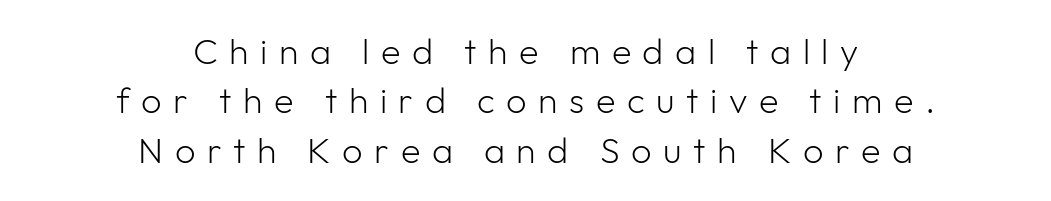
Q: Is the text bold? A: No.
Q: Is the text italic (slanted)? A: No, it is upright.
Q: Is the typeface a serif or a sans-serif typeface? A: Sans-serif.
Q: Is the text underlined? A: No.
Q: How is the paragraph aligned? A: Centered.
Q: Is the spacing between letters normal or unusually wide? A: Unusually wide.
Q: Is the spacing between lines tight, normal or loose? A: Normal.
Q: Width (condensed, normal, or wide)? A: Normal.
Q: Stroke contrast? A: Low.
Q: x-height? A: Medium.
Q: Monospaced? A: No.
